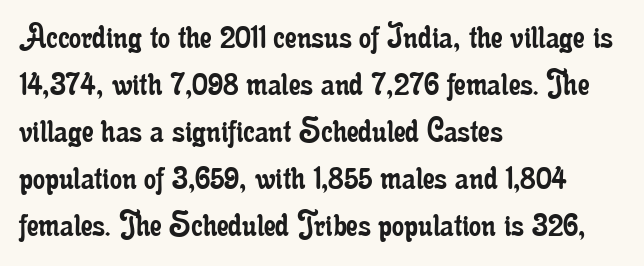
The image shows 38 px regular-weight, condensed serif type, upright; set left-aligned, line spacing 1.24x, normal letter spacing, not underlined; low stroke contrast and a small x-height.
